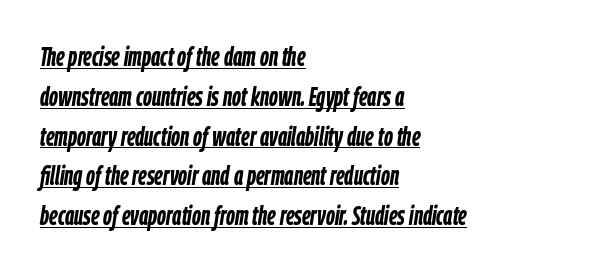
{"italic": "yes", "lean": "right", "slant_degrees": 9, "bold": "yes", "underline": "yes", "align": "left", "line_spacing": "normal", "line_spacing_ratio": 1.53, "letter_spacing": "normal", "letter_spacing_em": 0.0, "glyph_px": 26}
